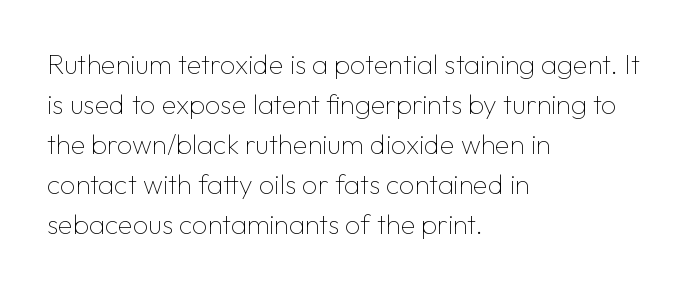
Q: Is the text bold? A: No.
Q: Is the text italic (slanted)? A: No, it is upright.
Q: Is the text underlined? A: No.
Q: How is the paragraph aligned? A: Left-aligned.
Q: Is the spacing between letters normal or unusually wide? A: Normal.
Q: Is the spacing between lines tight, normal or loose? A: Normal.
